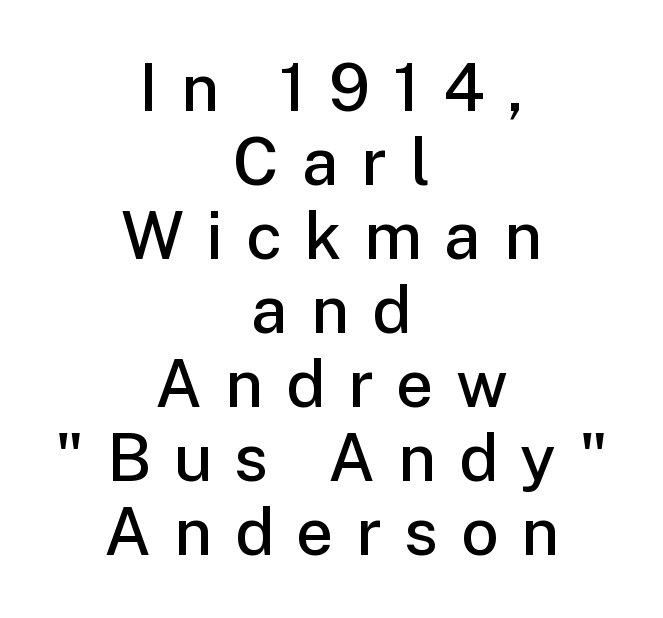
The image shows 66 px semibold sans-serif type, upright; set centered, tight line spacing (1.12x), unusually wide letter spacing (+0.34 em), not underlined; low stroke contrast and a medium x-height.
